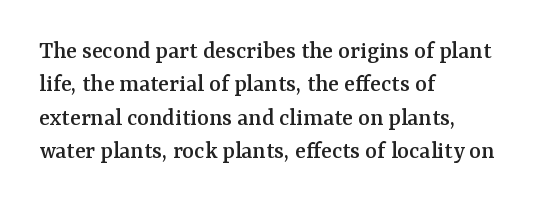
Students, observe: this is what conventionally led text looks like. Observe the ordinary spacing: letters are neighbours, not strangers. Designer's note — italics off, roman on. The specimen omits any rule beneath the text block's lines.
